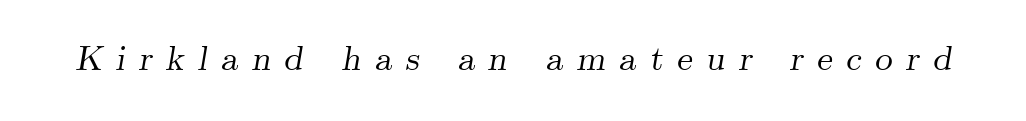
The image shows 35 px serif type, italic (leaning right); set unusually wide letter spacing (+0.38 em), not underlined; medium stroke contrast and a small x-height.
